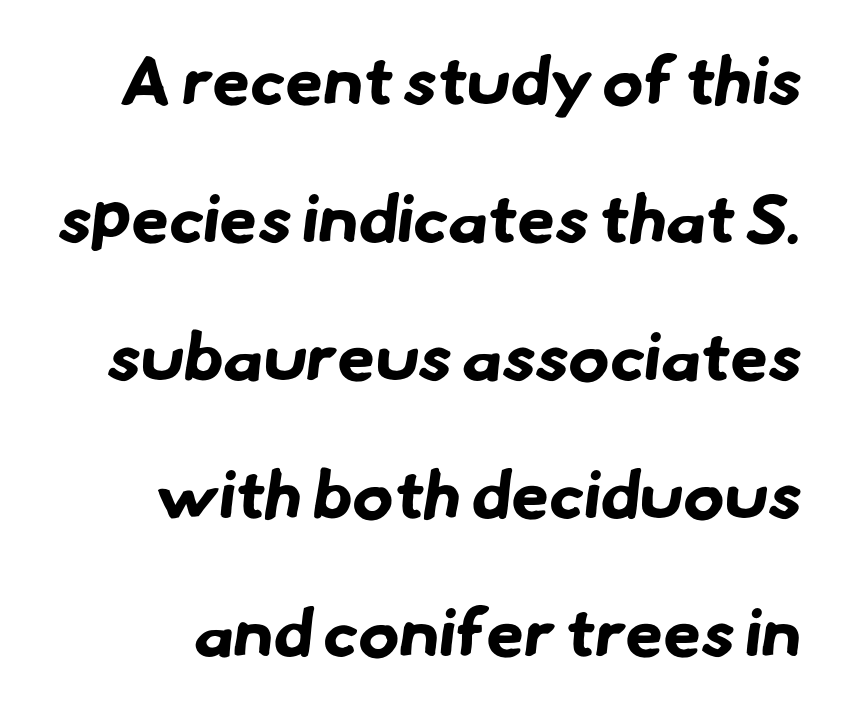
Q: Is the text bold? A: Yes.
Q: Is the typeface a serif or a sans-serif typeface? A: Sans-serif.
Q: Is the text underlined? A: No.
Q: Is the spacing between letters normal or unusually wide? A: Normal.
Q: Is the spacing between lines tight, normal or loose? A: Loose.
Q: Width (condensed, normal, or wide)? A: Normal.
Q: Stroke contrast? A: Low.
Q: x-height? A: Small.
Q: Monospaced? A: No.
